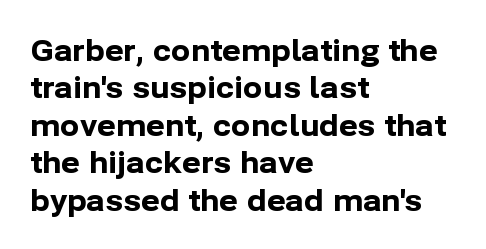
The image shows 29 px bold sans-serif type, upright; set left-aligned, normal line spacing (1.29x), normal letter spacing, not underlined; low stroke contrast and a medium x-height.
